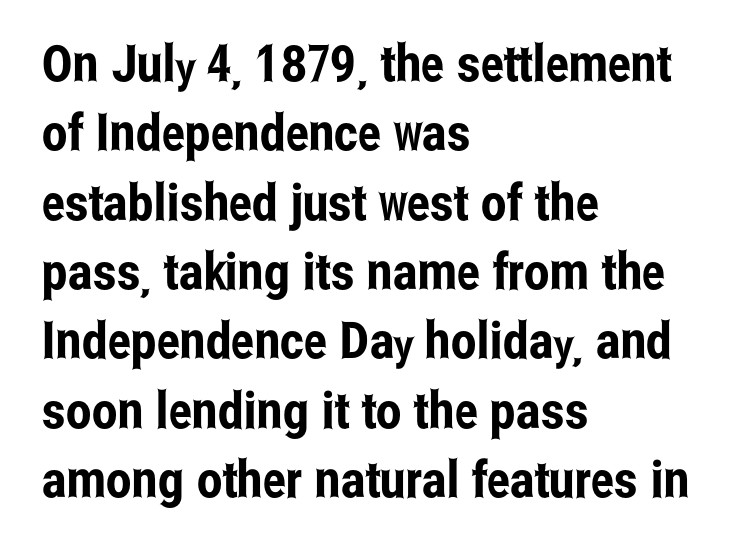
The font family rendered here belongs to the sans-serif group. Letter spacing: default. The typography opts for an upright posture over an oblique one. Each letter keeps its own natural width here, so spacing adapts to shape. Vertically, the passage feels balanced, rows spaced as you'd expect. Plain, unruled lines of type.
